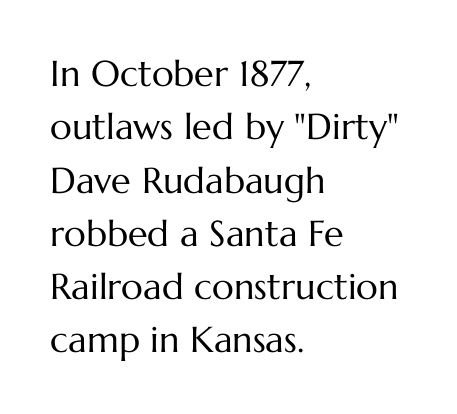
{"italic": "no", "bold": "no", "weight": "regular", "width": "normal", "stroke_contrast": "medium", "x_height": "medium", "monospaced": "no", "underline": "no", "align": "left", "line_spacing": "normal", "line_spacing_ratio": 1.48, "letter_spacing": "normal", "letter_spacing_em": 0.0, "glyph_px": 36}
